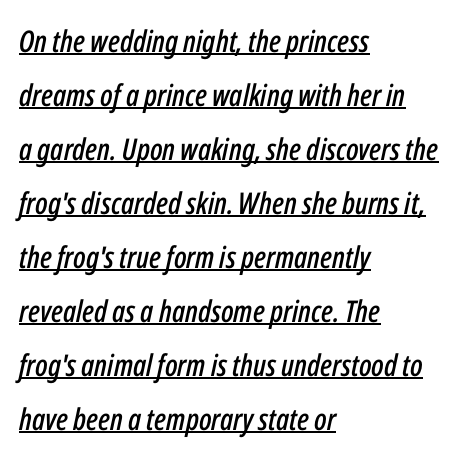
The face used here has a pronounced slope to its letters. The tracking reads as untouched default to a designer's eye. Is there an underline? Yes — a line sits under the letters. The paragraph shown leans on its left margin. The face used here is proportionally spaced, like ordinary book or web type.
